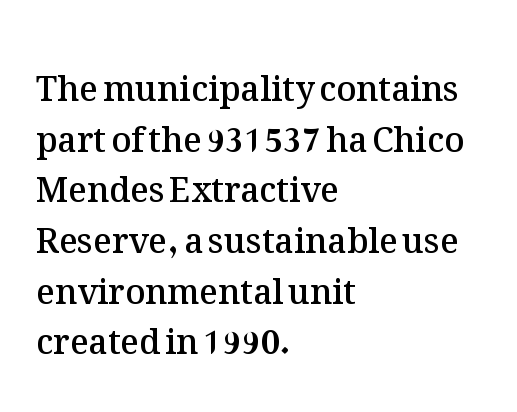
The image shows 34 px semibold type, upright; set left-aligned, normal line spacing (1.49x), normal letter spacing, not underlined; medium stroke contrast and a medium x-height.
